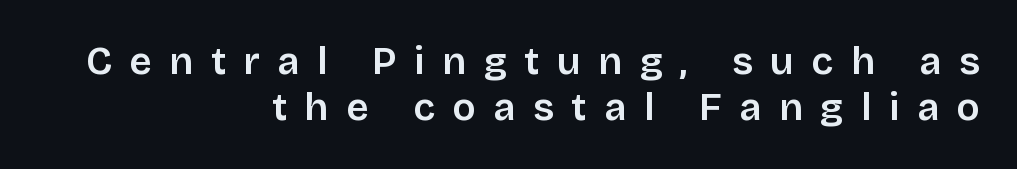
Q: Is the text italic (slanted)? A: No, it is upright.
Q: Is the typeface a serif or a sans-serif typeface? A: Sans-serif.
Q: Is the text underlined? A: No.
Q: How is the paragraph aligned? A: Right-aligned.
Q: Is the spacing between letters normal or unusually wide? A: Unusually wide.
Q: Width (condensed, normal, or wide)? A: Normal.
Q: Stroke contrast? A: Low.
Q: x-height? A: Large.
Q: Monospaced? A: No.
